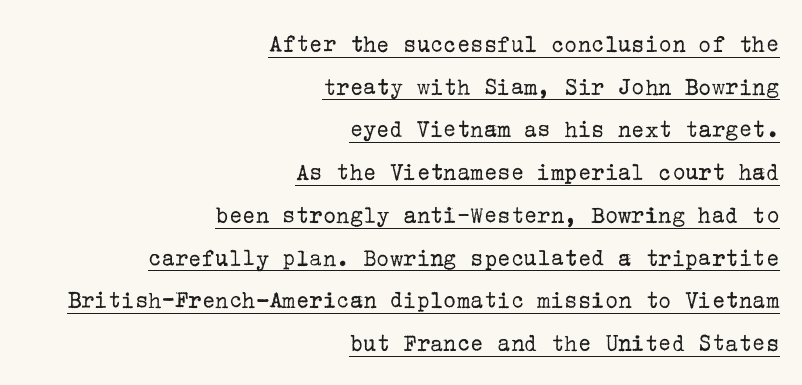
The image shows 25 px text type, upright; set right-aligned, line spacing 1.71x, normal letter spacing, underlined.
